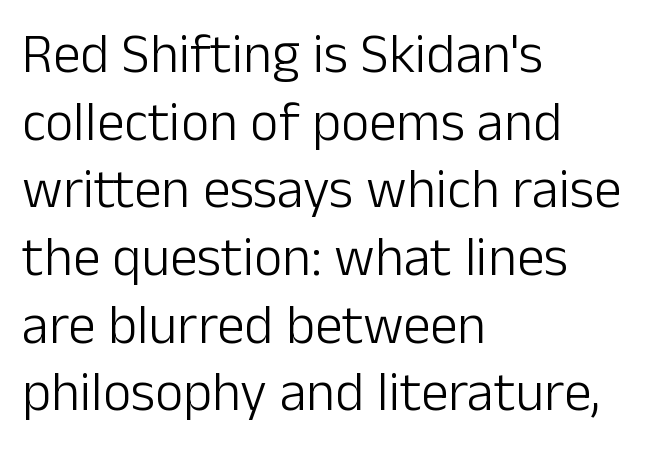
Q: Is the text bold? A: No.
Q: Is the text italic (slanted)? A: No, it is upright.
Q: Is the typeface a serif or a sans-serif typeface? A: Sans-serif.
Q: Is the text underlined? A: No.
Q: How is the paragraph aligned? A: Left-aligned.
Q: Is the spacing between letters normal or unusually wide? A: Normal.
Q: Width (condensed, normal, or wide)? A: Normal.
Q: Stroke contrast? A: Low.
Q: x-height? A: Medium.
Q: Monospaced? A: No.
